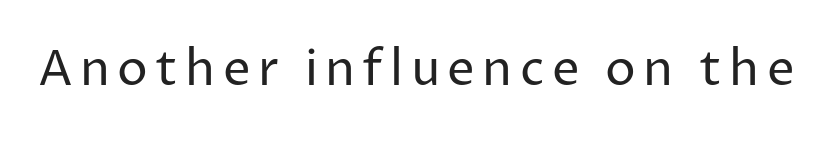
{"serif": "no", "italic": "no", "bold": "no", "weight": "regular", "width": "normal", "stroke_contrast": "low", "x_height": "medium", "monospaced": "no", "underline": "no", "glyph_px": 49}
